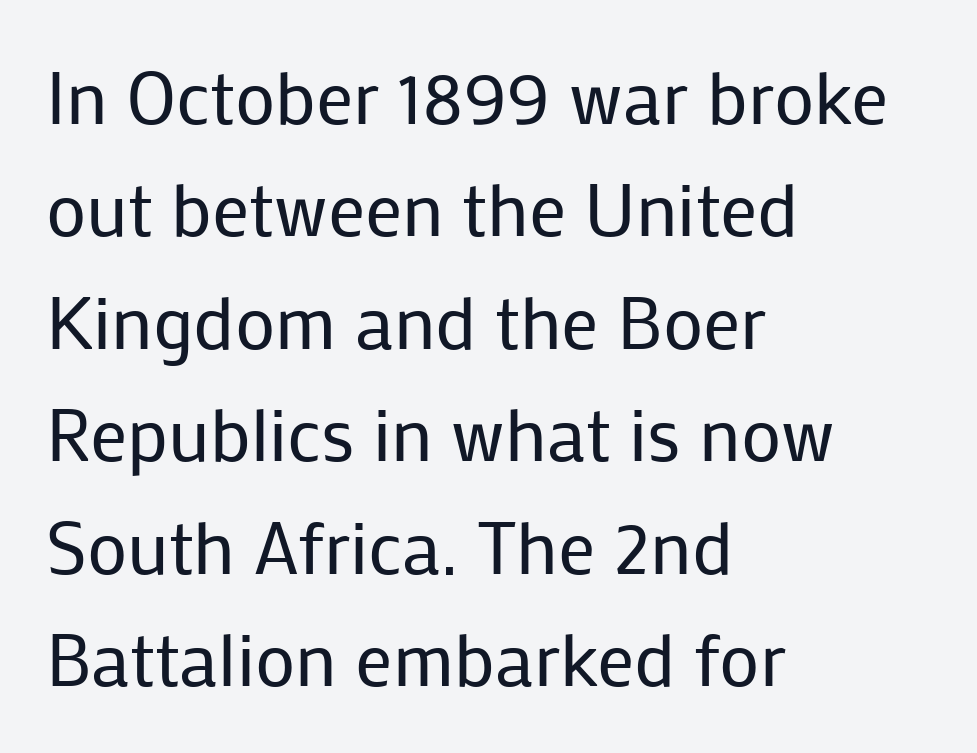
The passage shown stacks its lines at a standard gap. Plain, unruled lines of type. Varying glyph widths throughout — classic text-font behaviour. A classic flush-left, rag-right setting is used for this passage.
